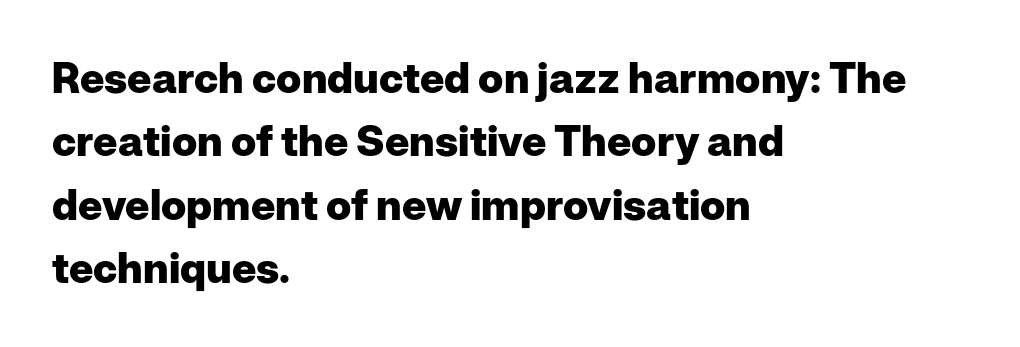
{"serif": "no", "italic": "no", "bold": "yes", "weight": "heavy", "width": "normal", "stroke_contrast": "low", "x_height": "medium", "monospaced": "no", "underline": "no", "align": "left", "line_spacing": "normal", "line_spacing_ratio": 1.51, "letter_spacing": "normal", "letter_spacing_em": 0.0, "glyph_px": 42}
